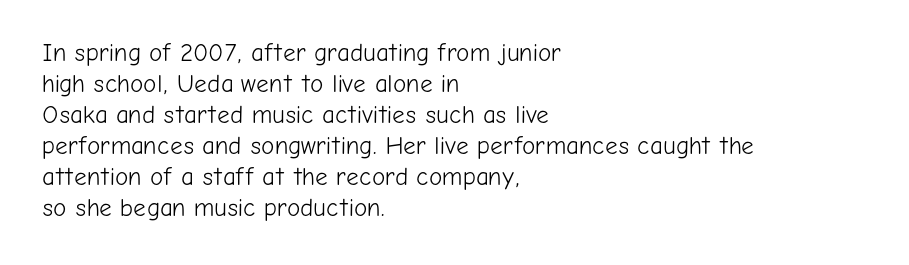
A light-to-regular cut is what we see here. Clear beneath every line of the passage. Vertical strokes here are truly vertical. The passage shown has conventional tracking throughout. Leftover space on each line is placed entirely after the last word.
